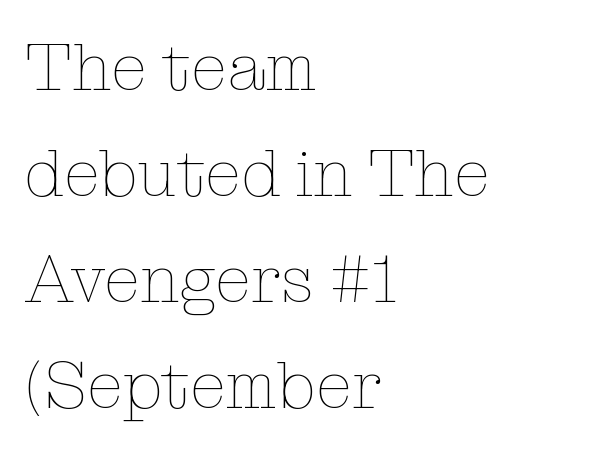
{"italic": "no", "bold": "no", "weight": "thin", "width": "normal", "stroke_contrast": "low", "x_height": "medium", "monospaced": "no", "underline": "no", "align": "left", "line_spacing": "normal", "line_spacing_ratio": 1.58, "letter_spacing": "normal", "letter_spacing_em": 0.0, "glyph_px": 67}
